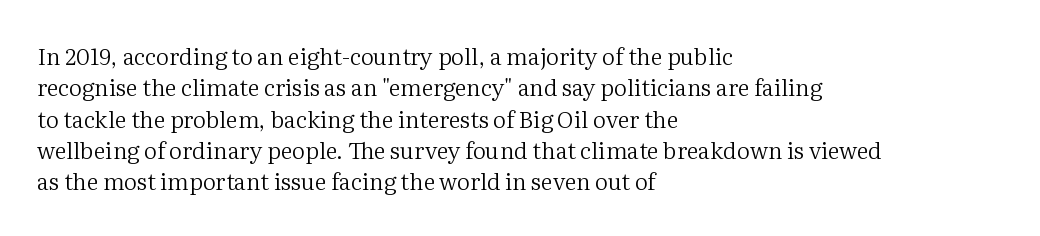
{"italic": "no", "bold": "no", "underline": "no", "align": "left", "line_spacing": "normal", "line_spacing_ratio": 1.36, "letter_spacing": "normal", "letter_spacing_em": 0.0, "glyph_px": 23}
